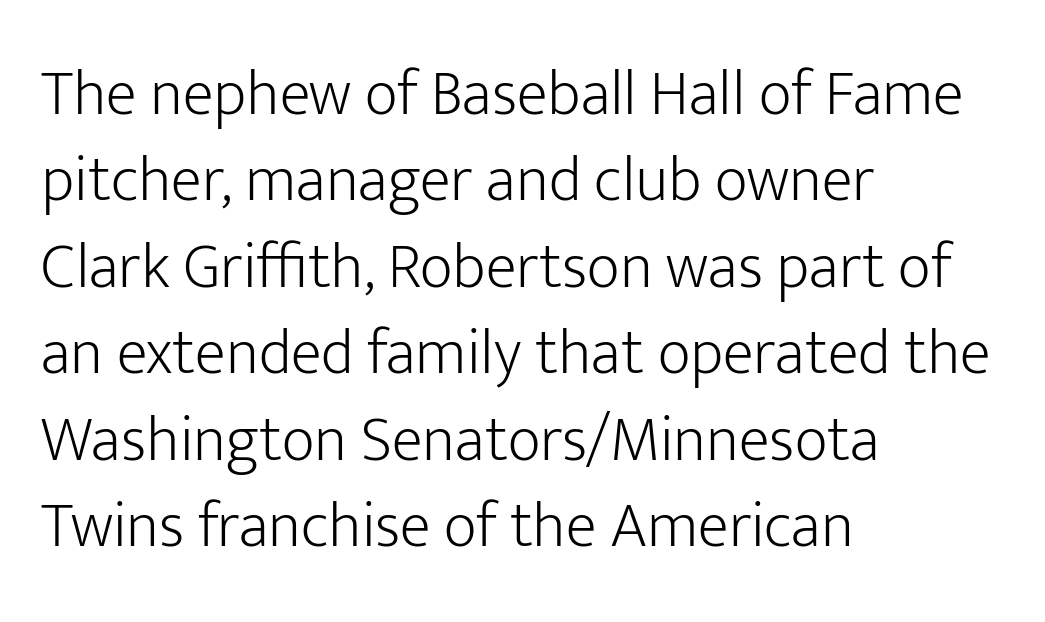
The image shows 64 px light sans-serif type, upright; set left-aligned, normal line spacing (1.35x), normal letter spacing, not underlined; low stroke contrast and a medium x-height.
